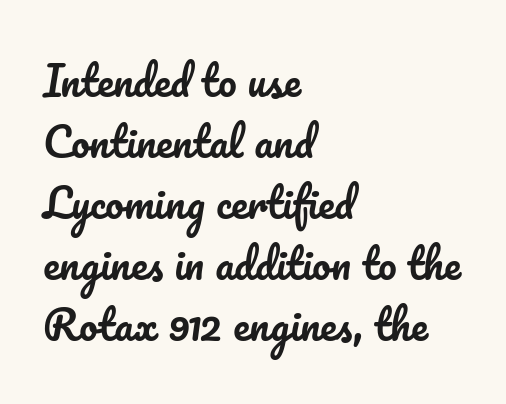
The image shows 41 px text type; set left-aligned, normal line spacing (1.49x), normal letter spacing, not underlined; low stroke contrast and a small x-height.
